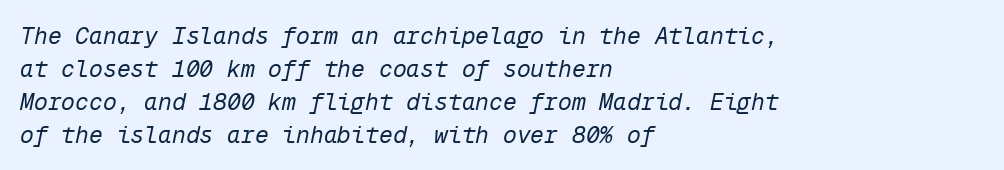
The image shows 23 px text type, italic (leaning right); set left-aligned, normal line spacing (1.43x), normal letter spacing, not underlined.
